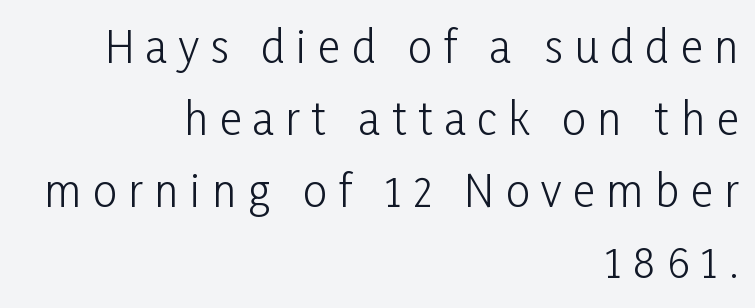
The image shows 43 px light, condensed sans-serif type, upright; set right-aligned, normal line spacing (1.67x), unusually wide letter spacing (+0.27 em), not underlined; low stroke contrast and a medium x-height.
